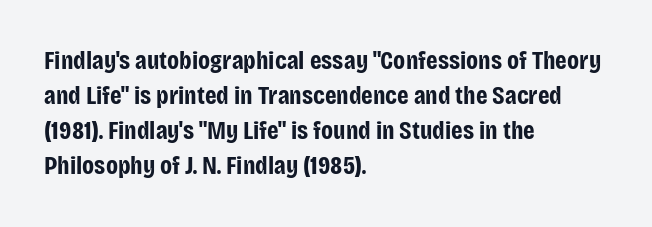
Q: Is the text bold? A: Yes.
Q: Is the text italic (slanted)? A: No, it is upright.
Q: Is the text underlined? A: No.
Q: How is the paragraph aligned? A: Left-aligned.
Q: Is the spacing between letters normal or unusually wide? A: Normal.
Q: Is the spacing between lines tight, normal or loose? A: Normal.
